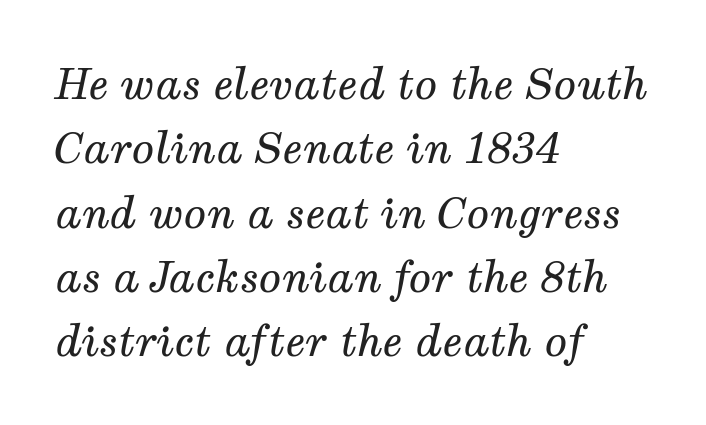
Q: Is the text bold? A: No.
Q: Is the text italic (slanted)? A: Yes, it leans right by about 12 degrees.
Q: Is the typeface a serif or a sans-serif typeface? A: Serif.
Q: Is the text underlined? A: No.
Q: How is the paragraph aligned? A: Left-aligned.
Q: Is the spacing between letters normal or unusually wide? A: Normal.
Q: Is the spacing between lines tight, normal or loose? A: Normal.
Q: Width (condensed, normal, or wide)? A: Normal.
Q: Stroke contrast? A: Medium.
Q: x-height? A: Medium.
Q: Monospaced? A: No.
